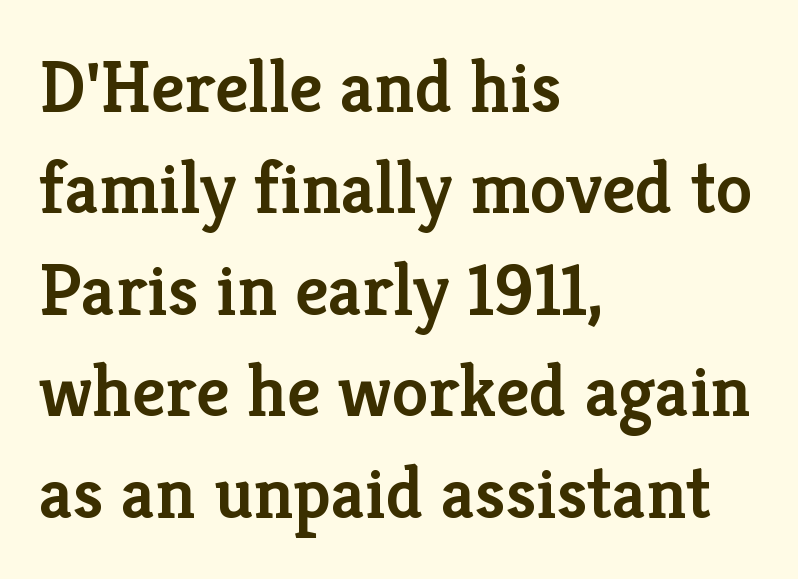
{"serif": "yes", "italic": "no", "bold": "semi", "weight": "semibold", "width": "normal", "stroke_contrast": "low", "x_height": "medium", "monospaced": "no", "underline": "no", "align": "left", "line_spacing": "normal", "line_spacing_ratio": 1.37, "letter_spacing": "normal", "letter_spacing_em": 0.0, "glyph_px": 74}
